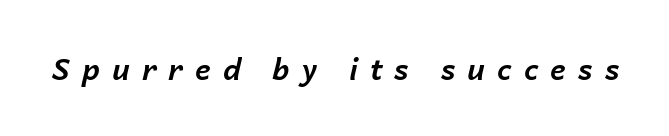
{"italic": "yes", "lean": "right", "slant_degrees": 14, "bold": "yes", "weight": "bold", "width": "normal", "stroke_contrast": "low", "x_height": "medium", "monospaced": "no", "underline": "no", "letter_spacing": "wide", "letter_spacing_em": 0.42, "glyph_px": 29}
